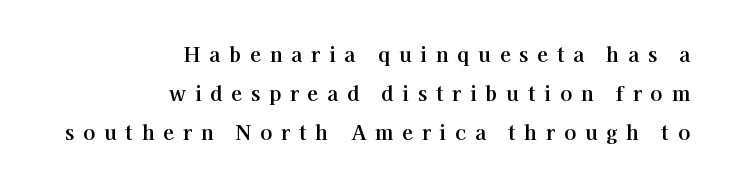
The image shows 20 px text type, upright; set right-aligned, loose line spacing (1.94x), unusually wide letter spacing (+0.44 em), not underlined.
